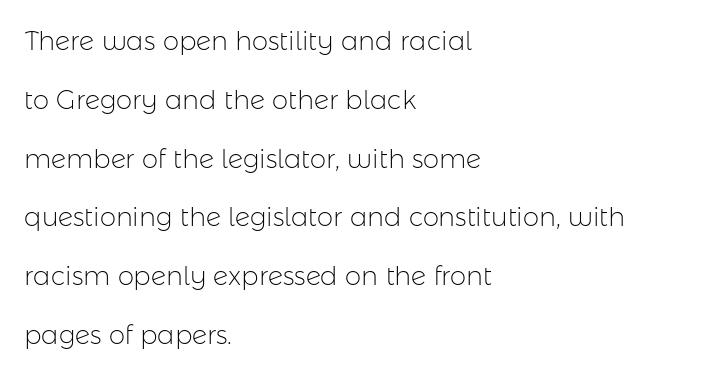
Q: Is the text bold? A: No.
Q: Is the text italic (slanted)? A: No, it is upright.
Q: Is the text underlined? A: No.
Q: How is the paragraph aligned? A: Left-aligned.
Q: Is the spacing between letters normal or unusually wide? A: Normal.
Q: Is the spacing between lines tight, normal or loose? A: Loose.
